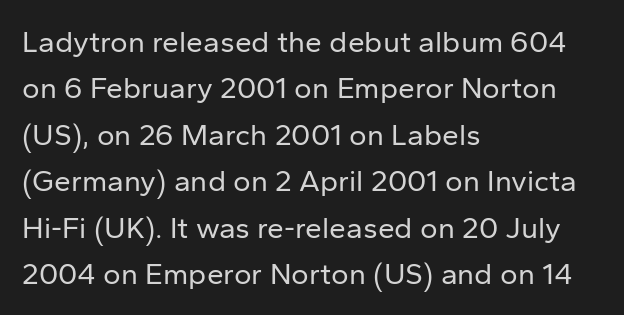
Q: Is the text bold? A: No.
Q: Is the text italic (slanted)? A: No, it is upright.
Q: Is the typeface a serif or a sans-serif typeface? A: Sans-serif.
Q: Is the text underlined? A: No.
Q: How is the paragraph aligned? A: Left-aligned.
Q: Is the spacing between letters normal or unusually wide? A: Normal.
Q: Is the spacing between lines tight, normal or loose? A: Normal.
Q: Width (condensed, normal, or wide)? A: Normal.
Q: Stroke contrast? A: Low.
Q: x-height? A: Medium.
Q: Monospaced? A: No.
